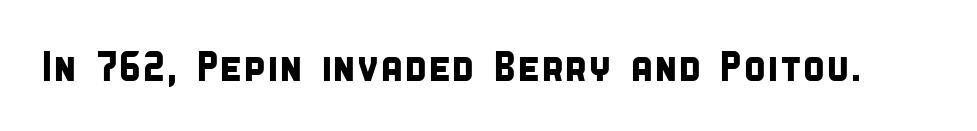
{"serif": "no", "width": "condensed", "stroke_contrast": "low", "x_height": "large", "monospaced": "no", "underline": "no", "letter_spacing": "normal", "letter_spacing_em": 0.0, "glyph_px": 42}
